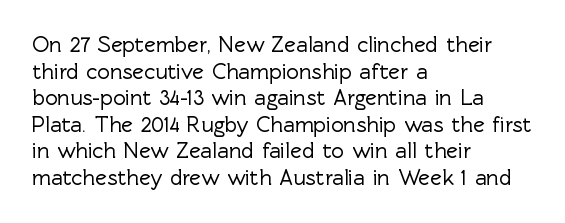
Q: Is the text italic (slanted)? A: No, it is upright.
Q: Is the text underlined? A: No.
Q: How is the paragraph aligned? A: Left-aligned.
Q: Is the spacing between letters normal or unusually wide? A: Normal.
